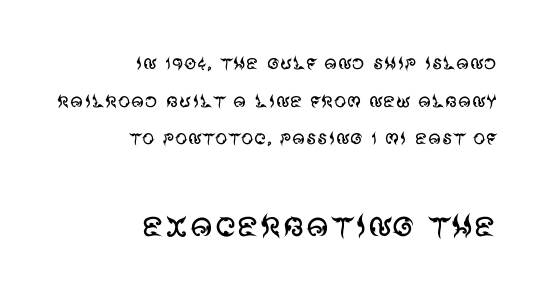
Posture: straight, roman, zero tilt. Think of a printed novel: that variable character pitch is what you see here. Stem width sits at or under what a default text font uses. The lines in this sample share a right terminus and differ only in where they begin.
